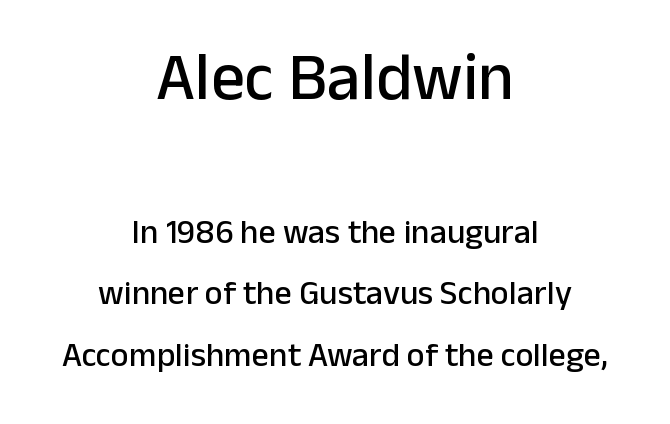
The image shows 67 px sans-serif type, upright; set centered, line spacing 1.82x, normal letter spacing, not underlined; the first (top) block is 1.97x larger; low stroke contrast and a medium x-height.
